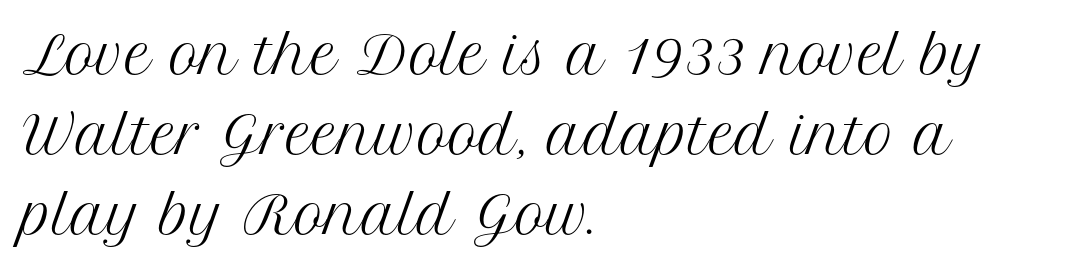
The image shows 51 px regular-weight serif type; set left-aligned, normal line spacing (1.57x), normal letter spacing, not underlined; medium stroke contrast and a medium x-height.
